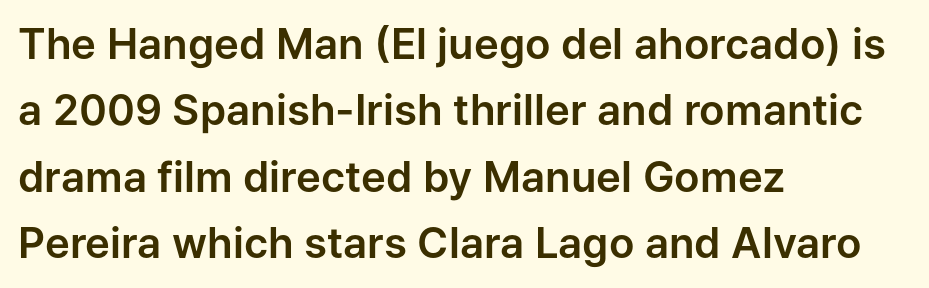
The image shows 42 px sans-serif type, upright; set left-aligned, normal line spacing (1.58x), normal letter spacing, not underlined; low stroke contrast and a medium x-height.
